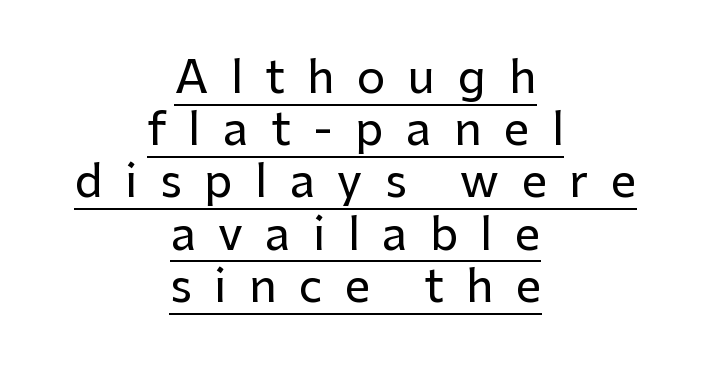
The image shows 45 px sans-serif type, upright; set centered, line spacing 1.16x, unusually wide letter spacing (+0.5 em), underlined; low stroke contrast and a medium x-height.
